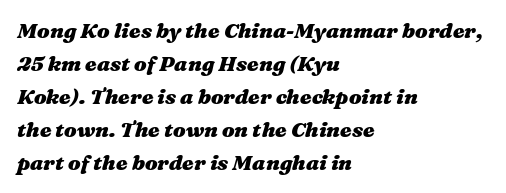
The image shows 21 px bold type, italic (leaning right); set left-aligned, normal line spacing (1.57x), normal letter spacing, not underlined.
